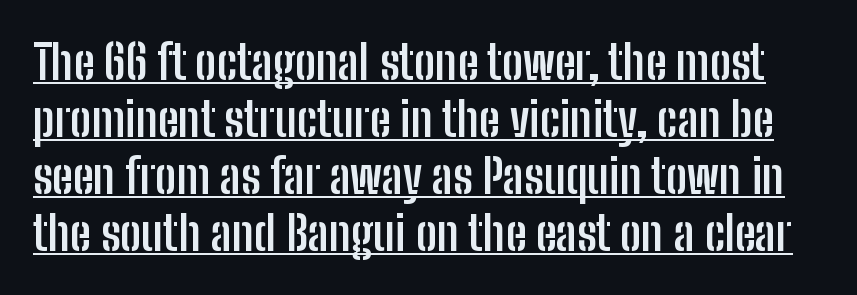
{"serif": "no", "italic": "no", "bold": "yes", "weight": "semibold", "width": "condensed", "stroke_contrast": "low", "x_height": "medium", "monospaced": "no", "underline": "yes", "line_spacing_ratio": 1.21, "letter_spacing": "normal", "letter_spacing_em": 0.0, "glyph_px": 47}
